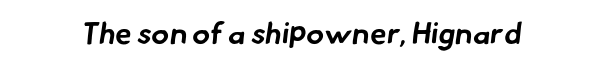
{"serif": "no", "bold": "yes", "weight": "bold", "width": "normal", "stroke_contrast": "low", "x_height": "small", "monospaced": "no", "underline": "no", "letter_spacing": "normal", "letter_spacing_em": 0.0, "glyph_px": 30}
